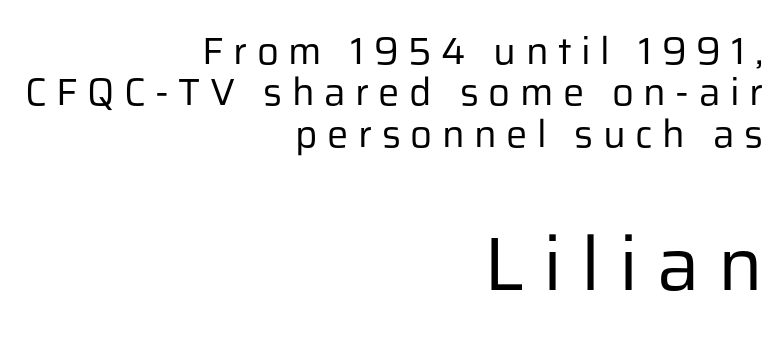
Q: Is the text bold? A: No.
Q: Is the text italic (slanted)? A: No, it is upright.
Q: Is the typeface a serif or a sans-serif typeface? A: Sans-serif.
Q: Is the text underlined? A: No.
Q: How is the paragraph aligned? A: Right-aligned.
Q: Is the spacing between letters normal or unusually wide? A: Unusually wide.
Q: Is the spacing between lines tight, normal or loose? A: Tight.
Q: Which block of text is set in a larger size, the first (top) or the second (bottom)? A: The second (bottom) one.
Q: Width (condensed, normal, or wide)? A: Normal.
Q: Stroke contrast? A: Low.
Q: x-height? A: Medium.
Q: Monospaced? A: No.
